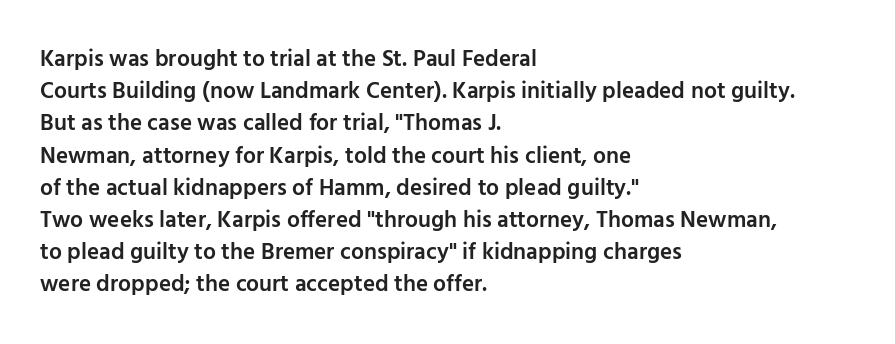
The foot of each line stays bare and open. Evenly set lines give the paragraph a standard silhouette. Left-aligned paragraph, ragged on the right. Does the lettering tilt? It doesn't — this is upright. The line texture is even and compact thanks to regular tracking.
